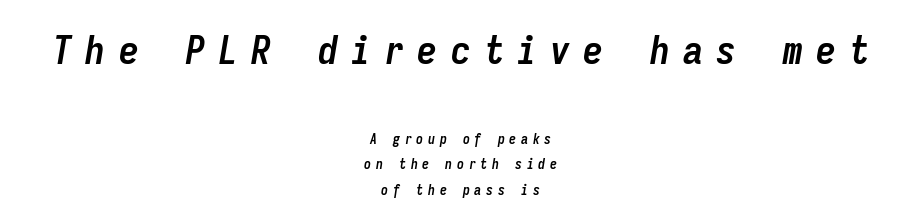
The image shows 40 px semibold, condensed type, italic (leaning right), monospaced; set centered, line spacing 1.82x, unusually wide letter spacing (+0.33 em), not underlined; the first (top) block is 2.86x larger; low stroke contrast and a medium x-height.
